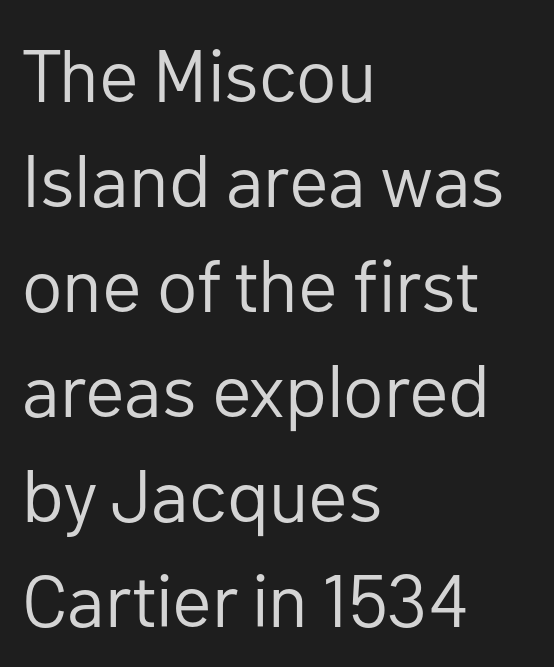
No chunkiness to these letters — they're not bold. Typeset ragged right — the left edge is the straight one. The letters advance in unequal steps, a hallmark of proportional type. Descender tails drop into unmarked territory. Each letter's strokes conclude bluntly, with no projecting serifs. Leading: standard.
